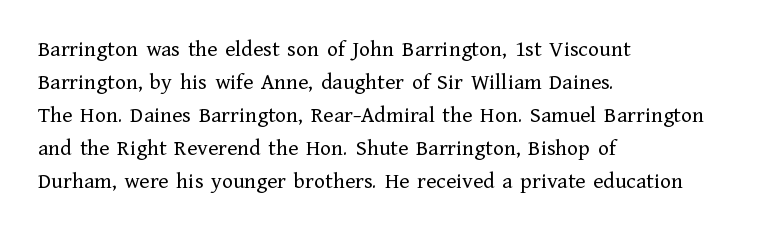
Q: Is the text bold? A: No.
Q: Is the text italic (slanted)? A: No, it is upright.
Q: Is the text underlined? A: No.
Q: How is the paragraph aligned? A: Left-aligned.
Q: Is the spacing between letters normal or unusually wide? A: Normal.
Q: Is the spacing between lines tight, normal or loose? A: Normal.
